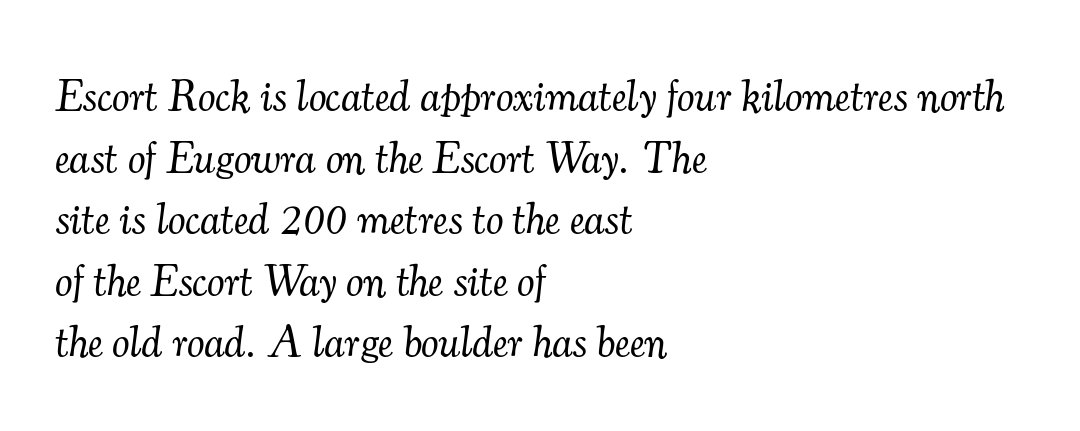
{"serif": "yes", "italic": "yes", "lean": "right", "slant_degrees": 7, "bold": "no", "weight": "light", "width": "normal", "stroke_contrast": "medium", "x_height": "small", "monospaced": "no", "underline": "no", "align": "left", "line_spacing": "normal", "line_spacing_ratio": 1.4, "letter_spacing": "normal", "letter_spacing_em": 0.0, "glyph_px": 44}
